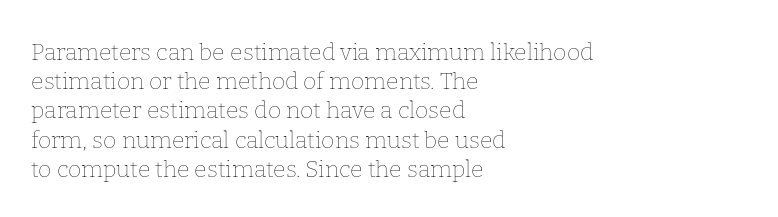
Q: Is the text bold? A: No.
Q: Is the text italic (slanted)? A: No, it is upright.
Q: Is the text underlined? A: No.
Q: How is the paragraph aligned? A: Left-aligned.
Q: Is the spacing between letters normal or unusually wide? A: Normal.
Q: Is the spacing between lines tight, normal or loose? A: Normal.
